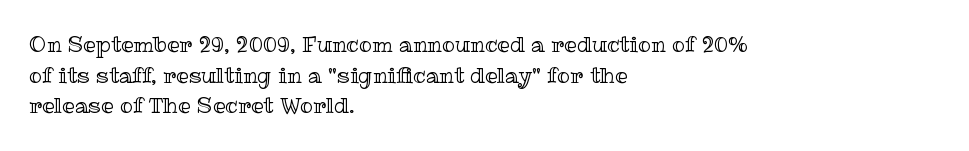
{"italic": "no", "underline": "no", "align": "left", "line_spacing": "normal", "line_spacing_ratio": 1.39, "letter_spacing": "normal", "letter_spacing_em": 0.0, "glyph_px": 22}
